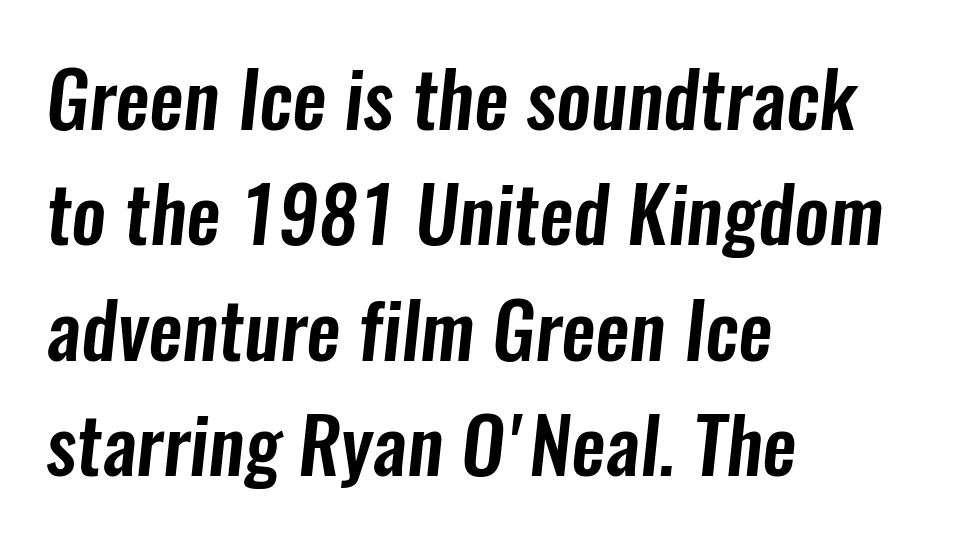
Q: Is the typeface a serif or a sans-serif typeface? A: Sans-serif.
Q: Is the text underlined? A: No.
Q: How is the paragraph aligned? A: Left-aligned.
Q: Is the spacing between letters normal or unusually wide? A: Normal.
Q: Is the spacing between lines tight, normal or loose? A: Normal.
Q: Width (condensed, normal, or wide)? A: Condensed.
Q: Stroke contrast? A: Low.
Q: x-height? A: Medium.
Q: Monospaced? A: No.
